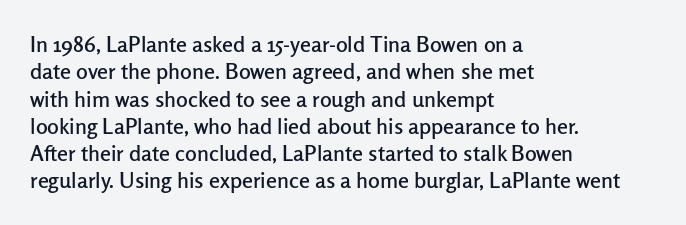
The image shows 22 px text type, upright; set left-aligned, line spacing 1.24x, normal letter spacing, not underlined.
